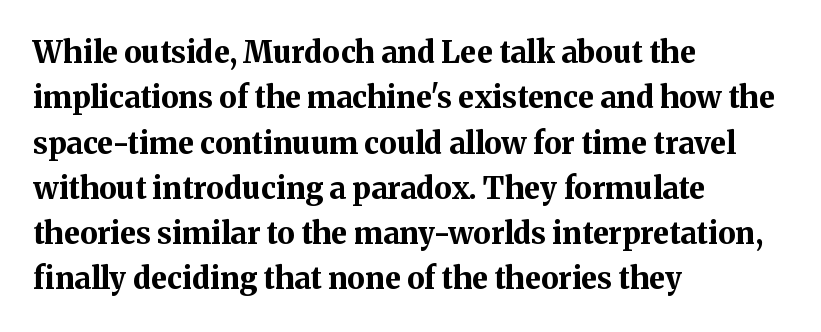
Q: Is the text bold? A: Yes.
Q: Is the text italic (slanted)? A: No, it is upright.
Q: Is the typeface a serif or a sans-serif typeface? A: Serif.
Q: Is the text underlined? A: No.
Q: How is the paragraph aligned? A: Left-aligned.
Q: Is the spacing between letters normal or unusually wide? A: Normal.
Q: Is the spacing between lines tight, normal or loose? A: Normal.
Q: Width (condensed, normal, or wide)? A: Normal.
Q: Stroke contrast? A: Medium.
Q: x-height? A: Medium.
Q: Monospaced? A: No.
